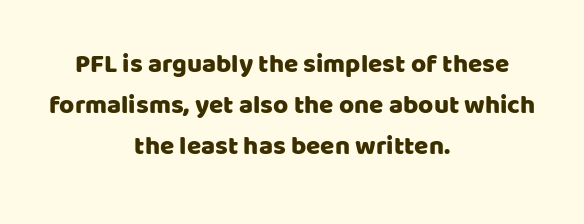
The image shows 26 px text type, upright; set centered, normal line spacing (1.58x), normal letter spacing, not underlined.
